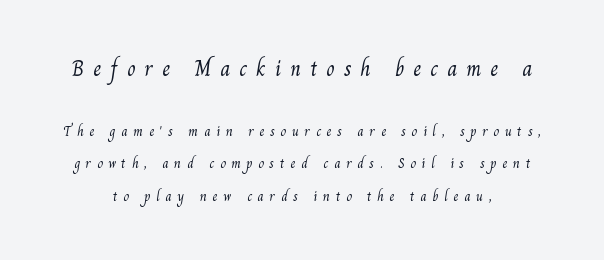
Q: Is the text bold? A: No.
Q: Is the text underlined? A: No.
Q: Is the spacing between letters normal or unusually wide? A: Unusually wide.
Q: Is the spacing between lines tight, normal or loose? A: Loose.
Q: Which block of text is set in a larger size, the first (top) or the second (bottom)? A: The first (top) one.
